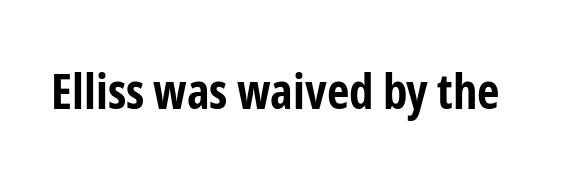
Q: Is the text bold? A: Yes.
Q: Is the text italic (slanted)? A: No, it is upright.
Q: Is the typeface a serif or a sans-serif typeface? A: Sans-serif.
Q: Is the text underlined? A: No.
Q: Is the spacing between letters normal or unusually wide? A: Normal.
Q: Width (condensed, normal, or wide)? A: Condensed.
Q: Stroke contrast? A: Low.
Q: x-height? A: Medium.
Q: Monospaced? A: No.
